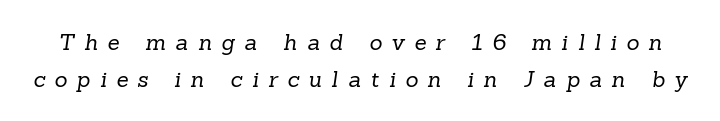
Q: Is the text bold? A: No.
Q: Is the text underlined? A: No.
Q: Is the spacing between letters normal or unusually wide? A: Unusually wide.
Q: Is the spacing between lines tight, normal or loose? A: Normal.
